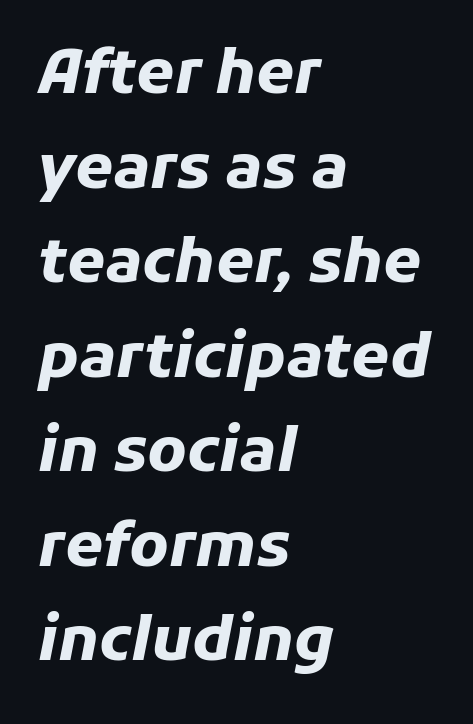
The image shows 61 px heavy type, italic (leaning right); set left-aligned, normal line spacing (1.55x), normal letter spacing, not underlined; low stroke contrast and a medium x-height.
